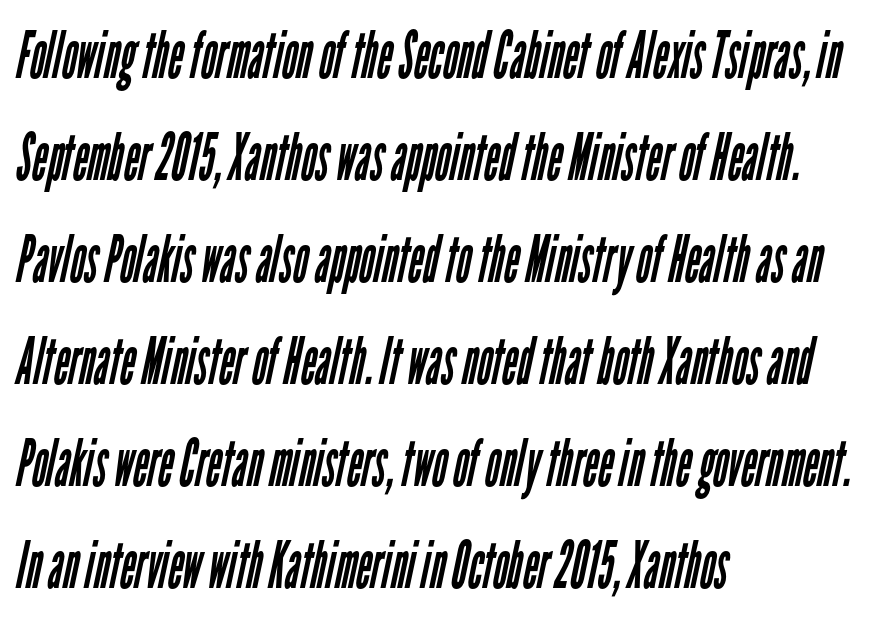
The image shows 65 px regular-weight, condensed sans-serif type; set left-aligned, normal line spacing (1.57x), normal letter spacing, not underlined; low stroke contrast and a medium x-height.
